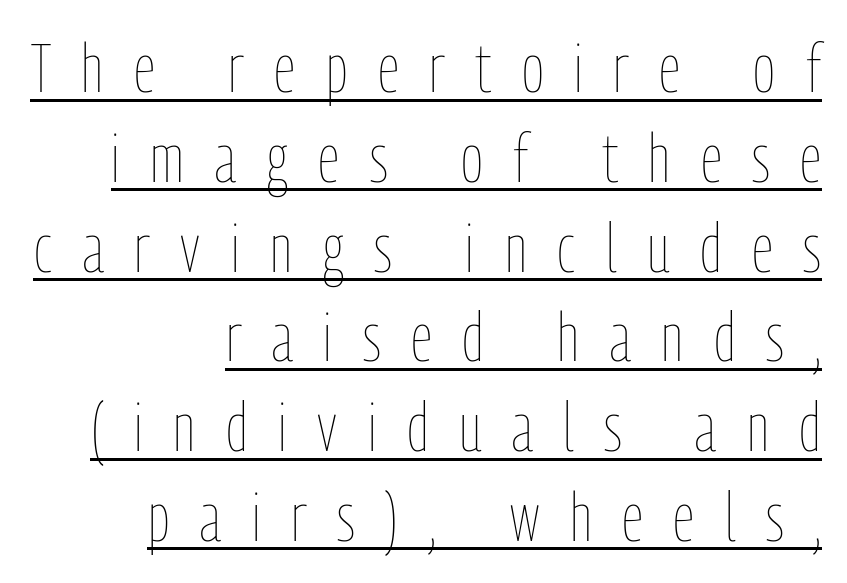
Q: Is the text bold? A: No.
Q: Is the text italic (slanted)? A: No, it is upright.
Q: Is the text underlined? A: Yes.
Q: How is the paragraph aligned? A: Right-aligned.
Q: Is the spacing between letters normal or unusually wide? A: Unusually wide.
Q: Is the spacing between lines tight, normal or loose? A: Normal.
Q: Width (condensed, normal, or wide)? A: Condensed.
Q: Stroke contrast? A: Low.
Q: x-height? A: Medium.
Q: Monospaced? A: No.
